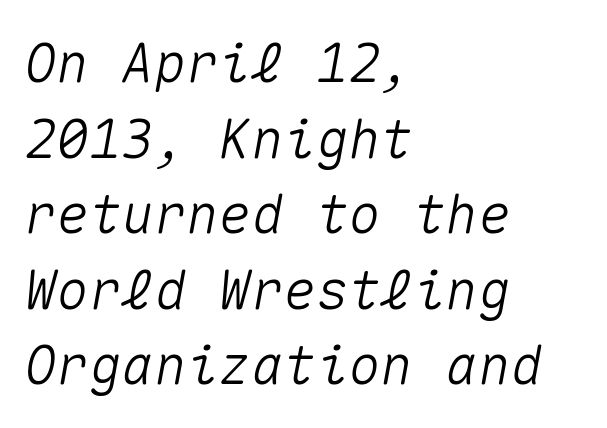
Q: Is the text italic (slanted)? A: Yes, it leans right by about 10 degrees.
Q: Is the text underlined? A: No.
Q: How is the paragraph aligned? A: Left-aligned.
Q: Is the spacing between letters normal or unusually wide? A: Normal.
Q: Is the spacing between lines tight, normal or loose? A: Normal.
Q: Width (condensed, normal, or wide)? A: Normal.
Q: Stroke contrast? A: Medium.
Q: x-height? A: Medium.
Q: Monospaced? A: Yes.
